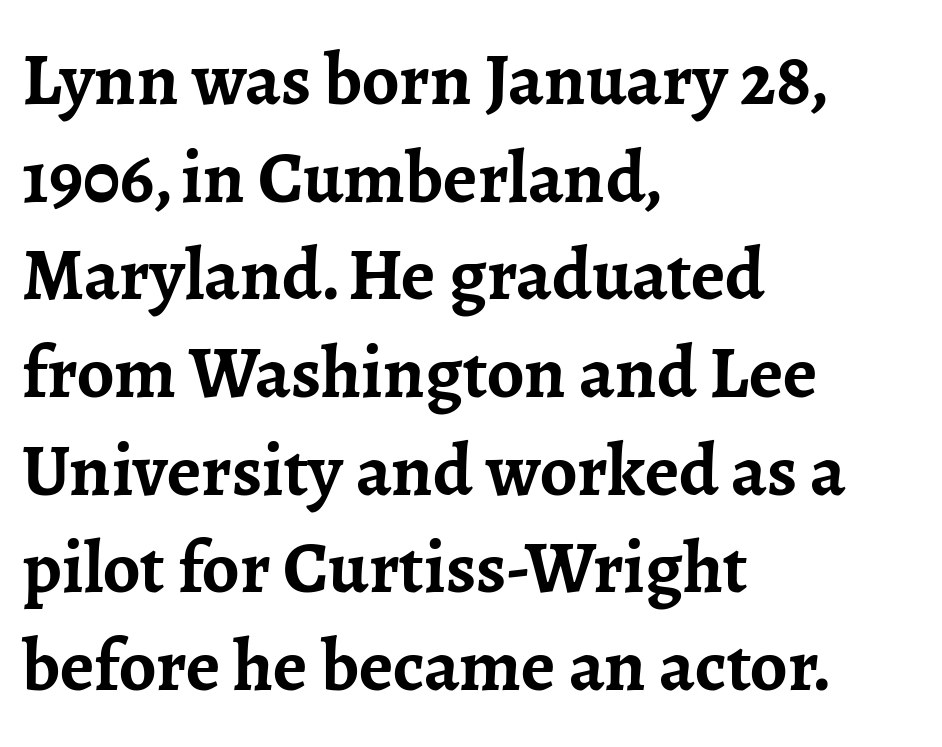
Q: Is the text bold? A: Yes.
Q: Is the text italic (slanted)? A: No, it is upright.
Q: Is the typeface a serif or a sans-serif typeface? A: Serif.
Q: Is the text underlined? A: No.
Q: How is the paragraph aligned? A: Left-aligned.
Q: Is the spacing between letters normal or unusually wide? A: Normal.
Q: Is the spacing between lines tight, normal or loose? A: Normal.
Q: Width (condensed, normal, or wide)? A: Normal.
Q: Stroke contrast? A: Low.
Q: x-height? A: Medium.
Q: Monospaced? A: No.
